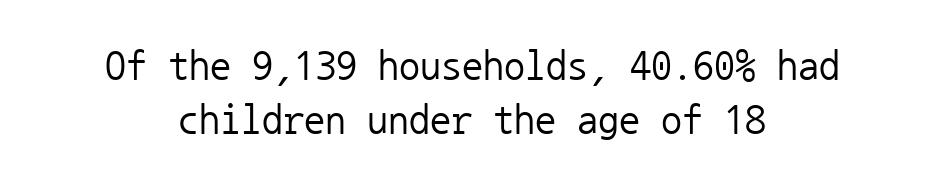
{"serif": "no", "italic": "no", "bold": "no", "weight": "regular", "width": "normal", "stroke_contrast": "low", "x_height": "medium", "monospaced": "yes", "underline": "no", "align": "center", "line_spacing": "normal", "line_spacing_ratio": 1.29, "letter_spacing": "normal", "letter_spacing_em": 0.0, "glyph_px": 42}
